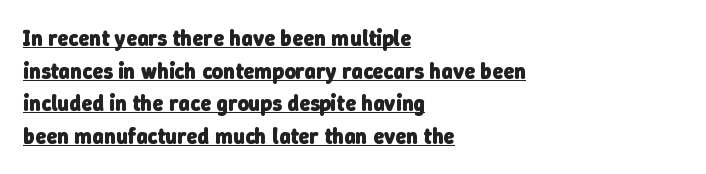
Glyph-to-glyph distance matches everyday printed text. Does the leading feel generous? No, just average. The face used here appears with an underline applied. In CSS terms this would be text-align: left. Stroke thickness is high; the sample reads as a true bold.
